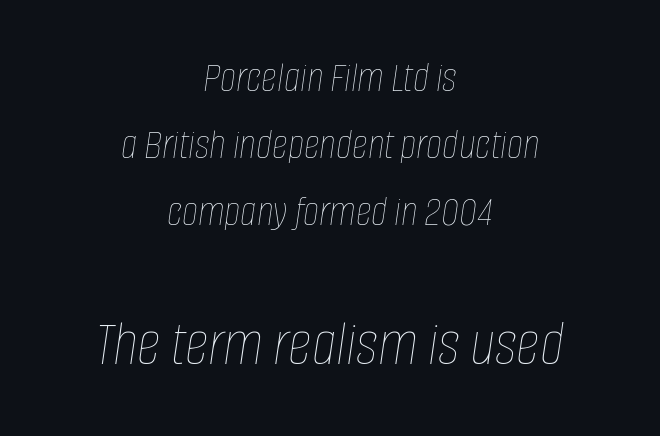
Q: Is the text bold? A: No.
Q: Is the text italic (slanted)? A: Yes, it leans right by about 8 degrees.
Q: Is the text underlined? A: No.
Q: How is the paragraph aligned? A: Centered.
Q: Is the spacing between letters normal or unusually wide? A: Normal.
Q: Is the spacing between lines tight, normal or loose? A: Normal.
Q: Which block of text is set in a larger size, the first (top) or the second (bottom)? A: The second (bottom) one.
Q: Width (condensed, normal, or wide)? A: Condensed.
Q: Stroke contrast? A: Low.
Q: x-height? A: Large.
Q: Monospaced? A: No.
